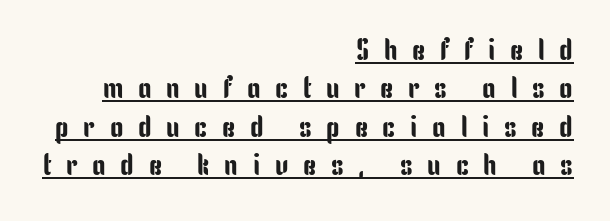
Underlined type. Serif or sans? Sans — the stroke terminals are bare. Every row of glyphs terminates at an identical x-position on the right. This is the regular roman posture of the typeface. The passage shown is typed in a proportional face where columns would drift.
